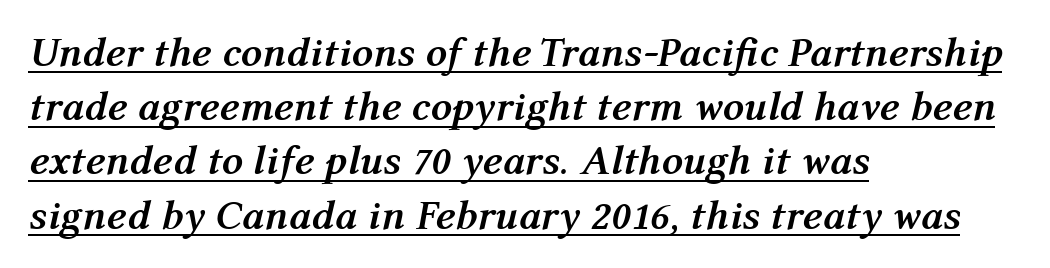
The vertical gap from one line to the next is medium. As a designer I'd log this as weight 700, bold. The whole block is typeset with a tilt. Short note: letters normally spaced.
